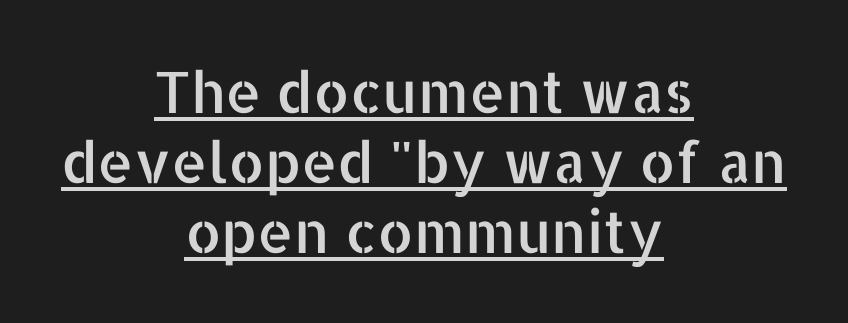
The typesetter has applied underlining to the passage shown. Note the varied advance widths — an 'i' is clearly narrower than an 'm'. A typesetter would call this zero additional tracking. The whitespace from short lines is split evenly between both sides. This sample uses an upright cut, with every glyph sitting square on the baseline. Look at the bottom of the vertical strokes: they stop flat, with no serifs.
